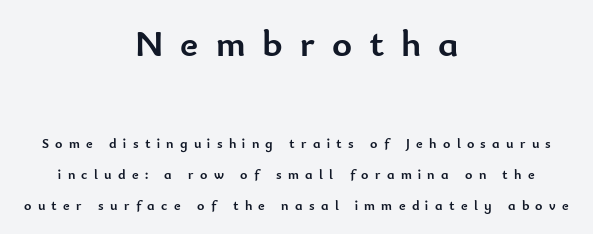
Notice the wide empty band between every row — that's loose leading. Scale decreases going downward across the two blocks. Rendered with straight, roman letterforms. Compared with typical body copy, the letter spacing here is much looser.
